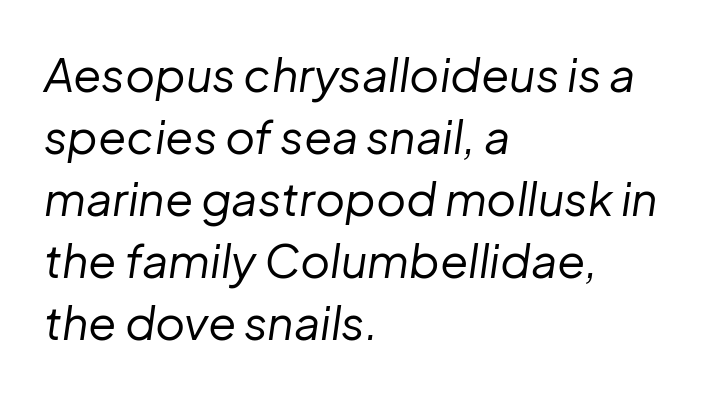
The image shows 46 px regular-weight type, italic (leaning right); set left-aligned, normal line spacing (1.35x), normal letter spacing, not underlined; low stroke contrast and a medium x-height.
